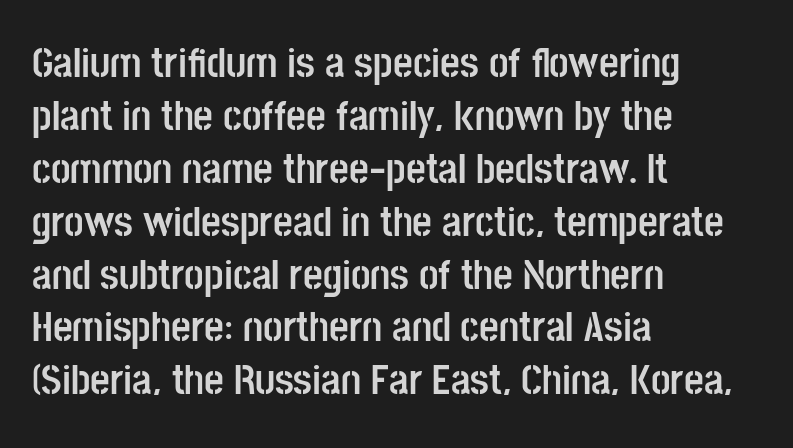
Every stem runs plumb, perpendicular to the baseline. This sample has the flowing, uneven cadence of proportional lettering. There is no visible air inserted between adjacent glyphs. Notice how the passage keeps a crisp vertical edge on the left only.
